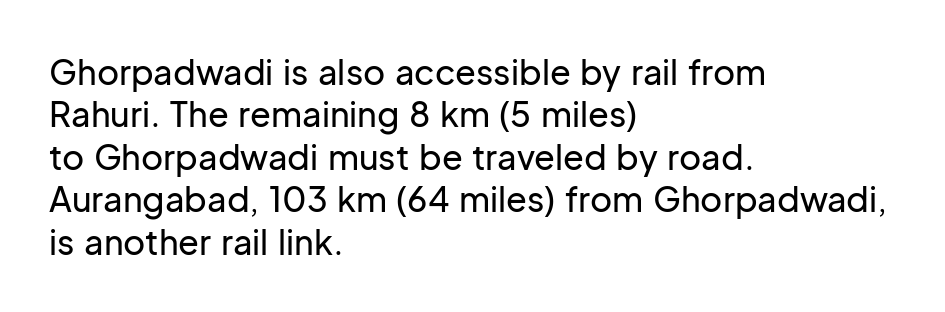
The image shows 34 px sans-serif type, upright; set left-aligned, normal line spacing (1.25x), normal letter spacing, not underlined; low stroke contrast and a medium x-height.
